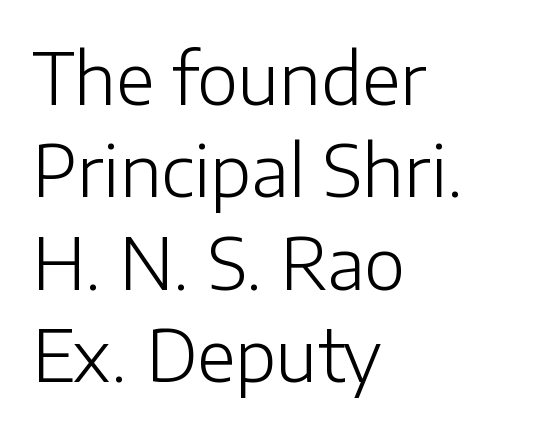
Q: Is the text bold? A: No.
Q: Is the text italic (slanted)? A: No, it is upright.
Q: Is the typeface a serif or a sans-serif typeface? A: Sans-serif.
Q: Is the text underlined? A: No.
Q: How is the paragraph aligned? A: Left-aligned.
Q: Is the spacing between letters normal or unusually wide? A: Normal.
Q: Is the spacing between lines tight, normal or loose? A: Normal.
Q: Width (condensed, normal, or wide)? A: Normal.
Q: Stroke contrast? A: Low.
Q: x-height? A: Medium.
Q: Monospaced? A: No.
